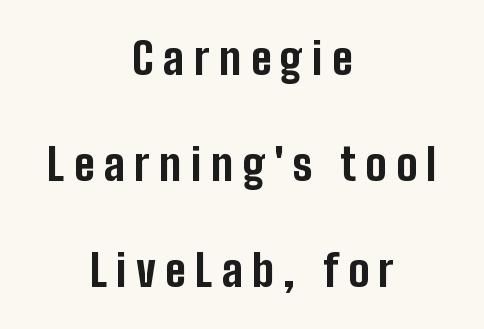
Q: Is the text bold? A: Yes.
Q: Is the text italic (slanted)? A: No, it is upright.
Q: Is the typeface a serif or a sans-serif typeface? A: Sans-serif.
Q: Is the text underlined? A: No.
Q: How is the paragraph aligned? A: Centered.
Q: Is the spacing between letters normal or unusually wide? A: Unusually wide.
Q: Is the spacing between lines tight, normal or loose? A: Loose.
Q: Width (condensed, normal, or wide)? A: Condensed.
Q: Stroke contrast? A: Low.
Q: x-height? A: Medium.
Q: Monospaced? A: No.
